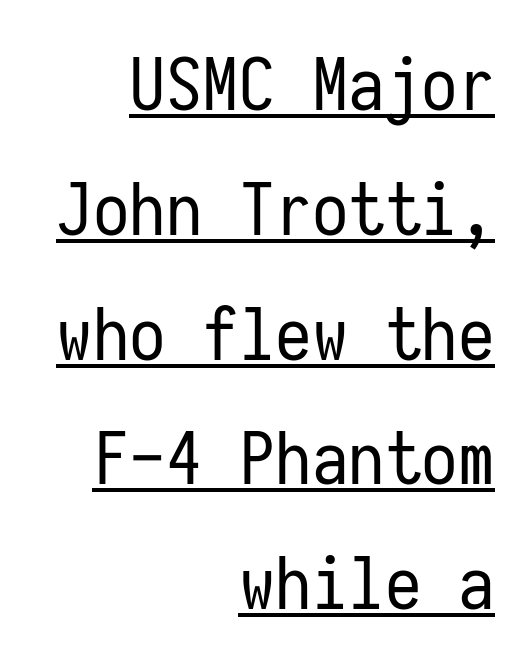
The image shows 73 px regular-weight, condensed sans-serif type, upright, monospaced; set right-aligned, line spacing 1.71x, normal letter spacing, underlined; low stroke contrast and a medium x-height.
